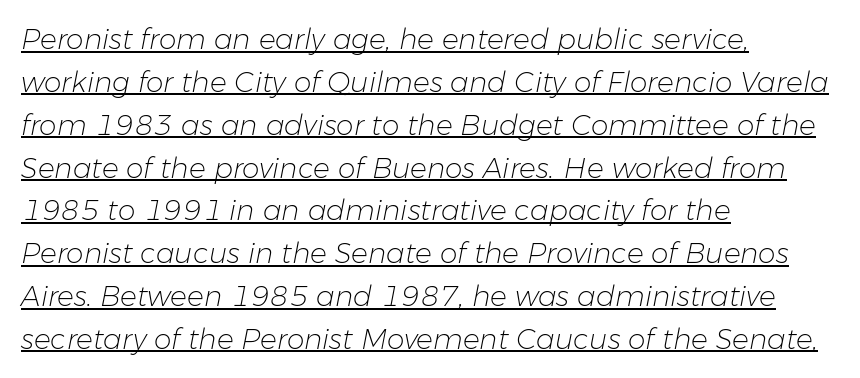
Q: Is the text bold? A: No.
Q: Is the text italic (slanted)? A: Yes, it leans right by about 11 degrees.
Q: Is the text underlined? A: Yes.
Q: How is the paragraph aligned? A: Left-aligned.
Q: Is the spacing between letters normal or unusually wide? A: Normal.
Q: Is the spacing between lines tight, normal or loose? A: Normal.
Q: Width (condensed, normal, or wide)? A: Normal.
Q: Stroke contrast? A: Low.
Q: x-height? A: Medium.
Q: Monospaced? A: No.
